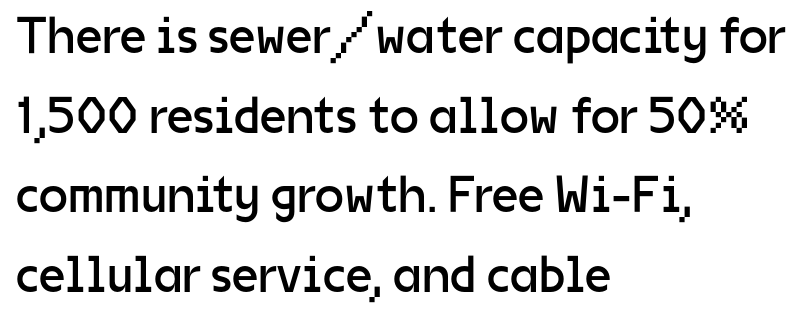
The passage shown is not underscored anywhere. The cut favours lightness, reaching ordinary text weight at its darkest. You could not count columns in this text — the font is proportionally spaced. The line texture is even and compact thanks to regular tracking. This block has exactly the height ordinary leading produces. A student would call this left alignment; a typographer would say flush left, rag right.
